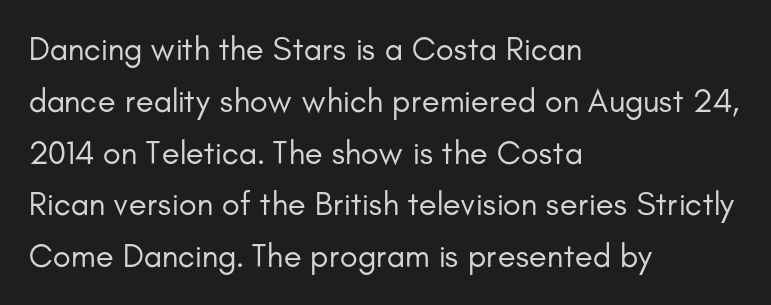
{"serif": "no", "italic": "no", "bold": "no", "weight": "regular", "width": "normal", "stroke_contrast": "low", "x_height": "small", "monospaced": "no", "underline": "no", "align": "left", "line_spacing": "normal", "line_spacing_ratio": 1.57, "letter_spacing": "normal", "letter_spacing_em": 0.0, "glyph_px": 33}
